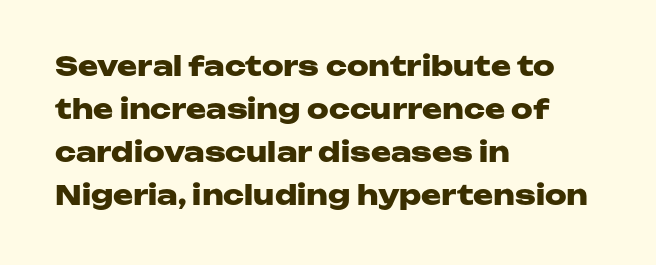
{"italic": "no", "bold": "yes", "underline": "no", "align": "left", "line_spacing": "normal", "line_spacing_ratio": 1.59, "letter_spacing": "normal", "letter_spacing_em": 0.0, "glyph_px": 27}
